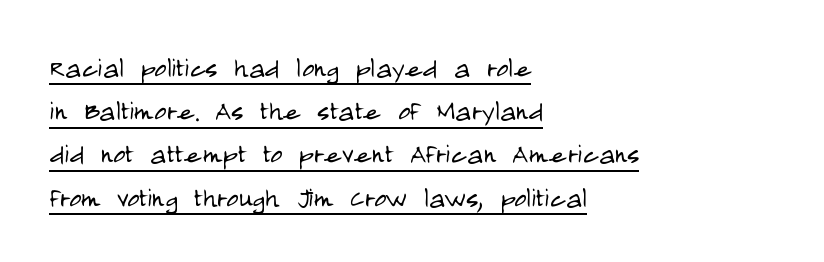
Is there an underline? Yes — a line sits under the letters. Are there feet on the stems? There aren't — it's a sans. Designer's note — italics off, roman on. Here the glyphs are tracked normally, forming tight word shapes.
